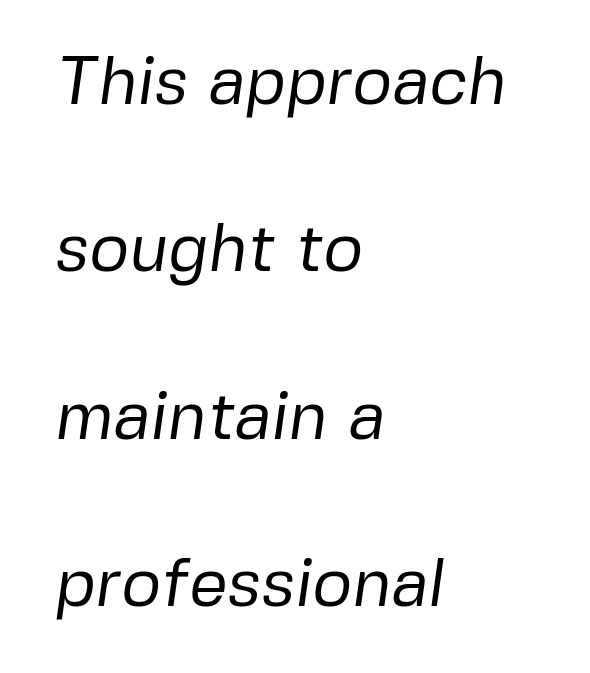
Q: Is the text bold? A: No.
Q: Is the typeface a serif or a sans-serif typeface? A: Sans-serif.
Q: Is the text underlined? A: No.
Q: How is the paragraph aligned? A: Left-aligned.
Q: Is the spacing between letters normal or unusually wide? A: Normal.
Q: Is the spacing between lines tight, normal or loose? A: Loose.
Q: Width (condensed, normal, or wide)? A: Normal.
Q: Stroke contrast? A: Low.
Q: x-height? A: Medium.
Q: Monospaced? A: No.
